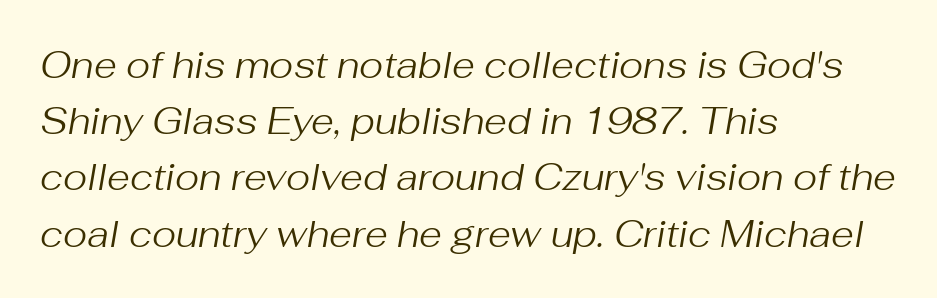
{"italic": "yes", "lean": "right", "slant_degrees": 10, "bold": "no", "weight": "regular", "width": "normal", "stroke_contrast": "medium", "x_height": "medium", "monospaced": "no", "underline": "no", "align": "left", "line_spacing": "normal", "line_spacing_ratio": 1.52, "letter_spacing": "normal", "letter_spacing_em": 0.0, "glyph_px": 37}
